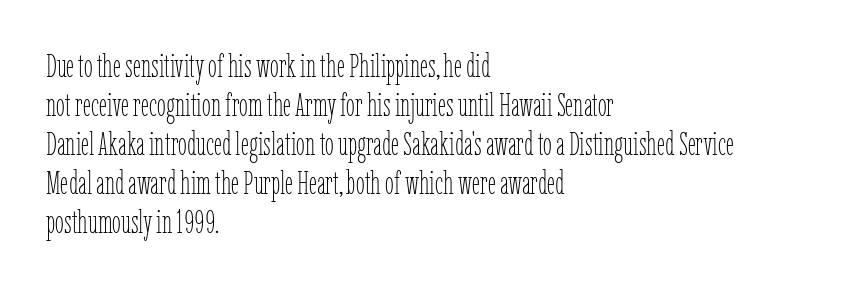
The image shows 32 px thin, condensed type, upright; set left-aligned, line spacing 1.22x, normal letter spacing, not underlined; low stroke contrast and a medium x-height.
